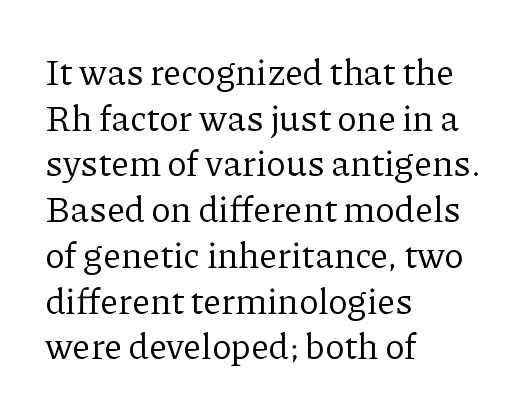
{"serif": "yes", "italic": "no", "bold": "no", "weight": "regular", "width": "normal", "stroke_contrast": "low", "x_height": "medium", "monospaced": "no", "underline": "no", "align": "left", "line_spacing": "normal", "line_spacing_ratio": 1.27, "letter_spacing": "normal", "letter_spacing_em": 0.0, "glyph_px": 36}
